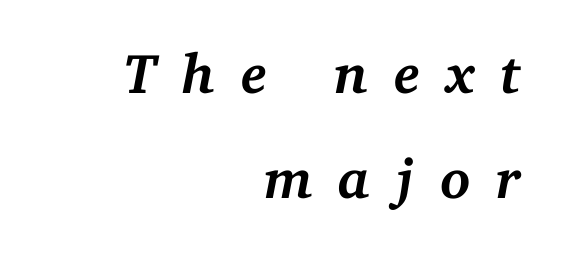
The line texture is sparse and dotted thanks to wide tracking. Letterform terminals end in serifs throughout the passage. The glyphs have the mass of a bold cut. Only glyphs here, with clear space below each row.
